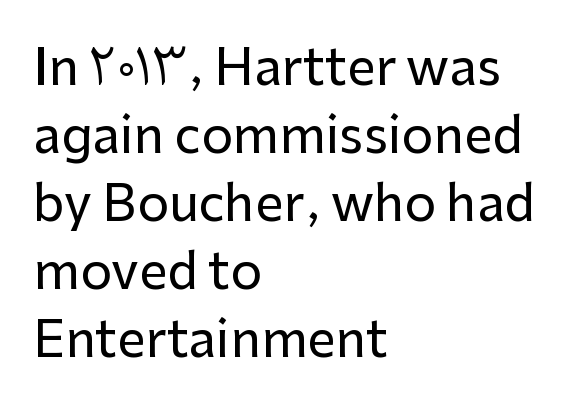
The image shows 50 px sans-serif type, upright; set left-aligned, normal line spacing (1.36x), normal letter spacing, not underlined; low stroke contrast and a medium x-height.
